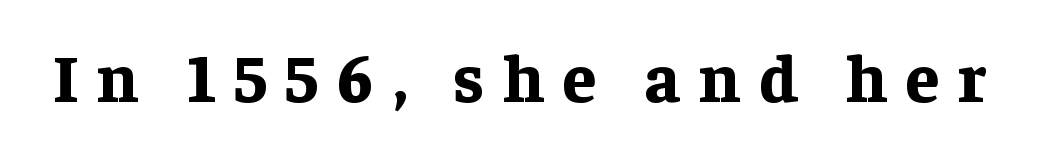
Does the weight exceed regular? Yes, all the way to bold. The gap between lines stays unmarked. I'd call this a serif setting — the letters wear small feet. This sample has the flowing, uneven cadence of proportional lettering.
